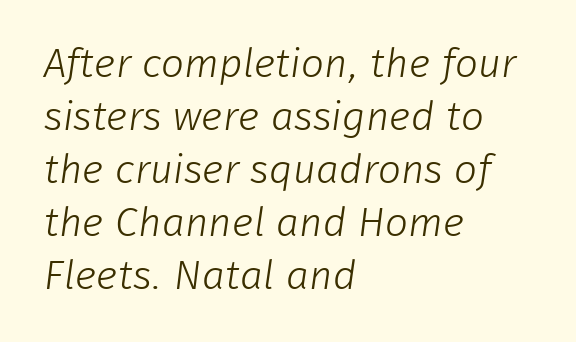
Each line starts at the same left margin while the right side varies. I'd call this a sans setting — the letters go barefoot. These lines are rendered in a variable-pitch font. Students, note that the glyphs here touch the page at normal intervals. Leading matches the norm, producing a regular column. Vertical stems look standard width or narrower in stroke.
